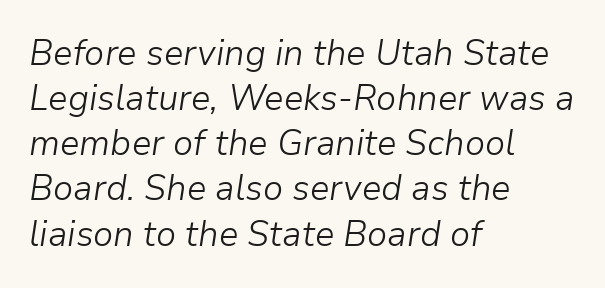
{"italic": "yes", "lean": "right", "slant_degrees": 9, "bold": "no", "weight": "light", "width": "normal", "stroke_contrast": "low", "x_height": "medium", "monospaced": "no", "underline": "no", "align": "left", "line_spacing": "normal", "line_spacing_ratio": 1.29, "letter_spacing": "normal", "letter_spacing_em": 0.0, "glyph_px": 35}
